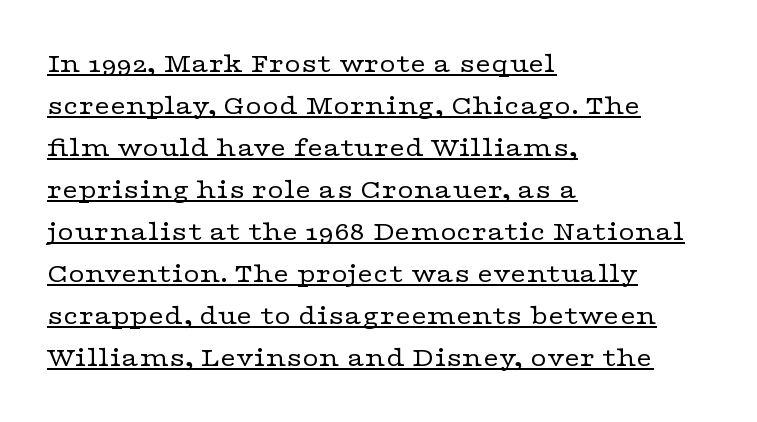
Q: Is the text bold? A: No.
Q: Is the text italic (slanted)? A: No, it is upright.
Q: Is the typeface a serif or a sans-serif typeface? A: Serif.
Q: Is the text underlined? A: Yes.
Q: How is the paragraph aligned? A: Left-aligned.
Q: Is the spacing between letters normal or unusually wide? A: Normal.
Q: Is the spacing between lines tight, normal or loose? A: Normal.
Q: Width (condensed, normal, or wide)? A: Wide.
Q: Stroke contrast? A: Low.
Q: x-height? A: Medium.
Q: Monospaced? A: No.
